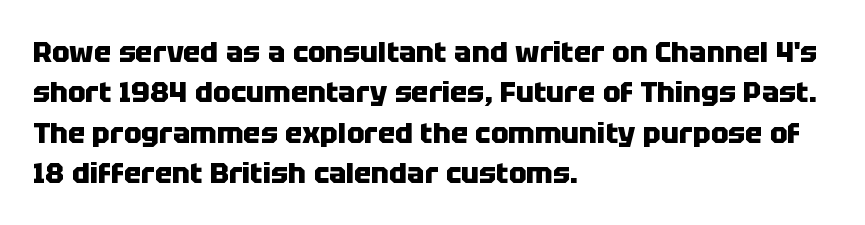
{"serif": "no", "italic": "no", "bold": "yes", "weight": "heavy", "width": "normal", "stroke_contrast": "low", "x_height": "large", "monospaced": "no", "underline": "no", "align": "left", "line_spacing": "normal", "line_spacing_ratio": 1.39, "letter_spacing": "normal", "letter_spacing_em": 0.0, "glyph_px": 29}
